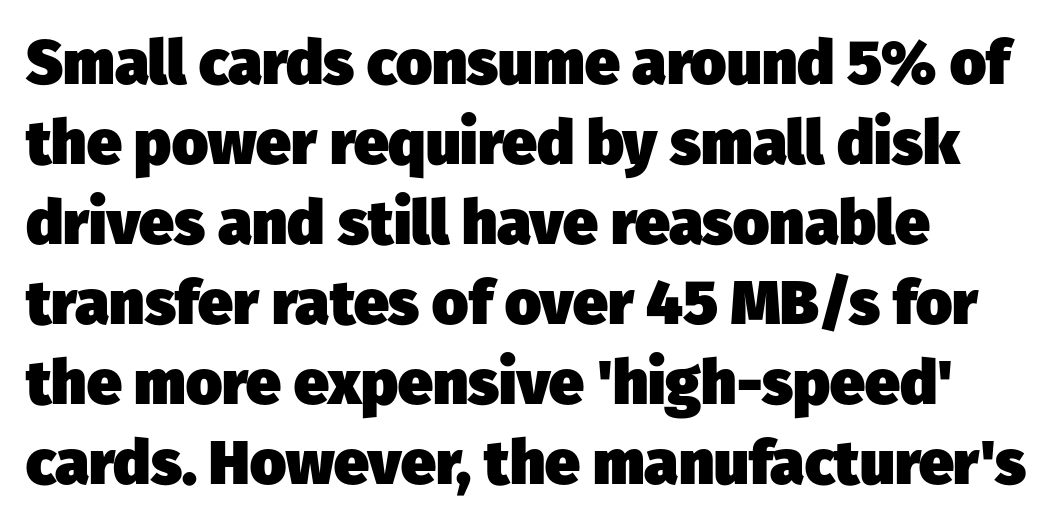
Nobody drew a line under any word here. Vertically, the passage feels balanced, rows spaced as you'd expect. Honestly, the letter spacing is just normal — you wouldn't notice it. Stroke thickness is high; the sample reads as a true bold.
